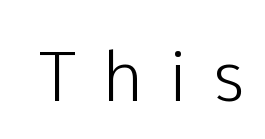
Q: Is the text italic (slanted)? A: No, it is upright.
Q: Is the typeface a serif or a sans-serif typeface? A: Sans-serif.
Q: Is the text underlined? A: No.
Q: Is the spacing between letters normal or unusually wide? A: Unusually wide.
Q: Width (condensed, normal, or wide)? A: Normal.
Q: Stroke contrast? A: Low.
Q: x-height? A: Medium.
Q: Monospaced? A: No.
